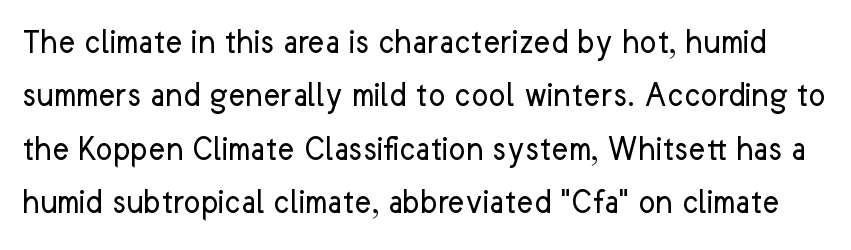
The image shows 36 px regular-weight sans-serif type, upright; set normal line spacing (1.48x), normal letter spacing, not underlined; low stroke contrast and a medium x-height.
